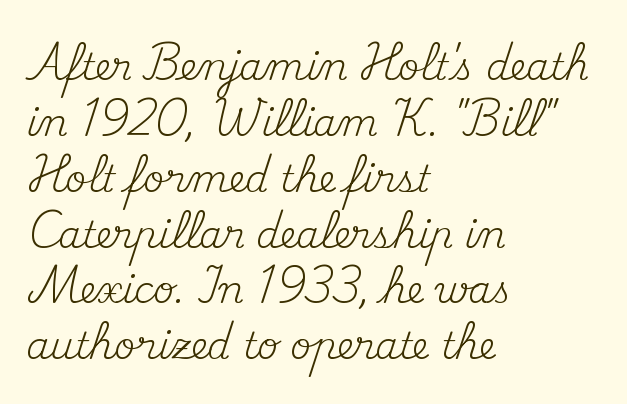
{"serif": "yes", "bold": "no", "weight": "regular", "width": "normal", "stroke_contrast": "medium", "x_height": "small", "monospaced": "no", "underline": "no", "align": "left", "line_spacing": "normal", "line_spacing_ratio": 1.51, "letter_spacing": "normal", "letter_spacing_em": 0.0, "glyph_px": 37}
